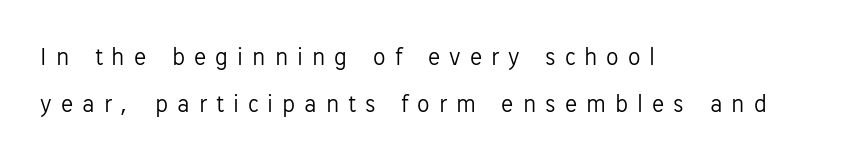
{"italic": "no", "bold": "no", "underline": "no", "align": "left", "line_spacing_ratio": 1.87, "letter_spacing": "wide", "letter_spacing_em": 0.36, "glyph_px": 25}
